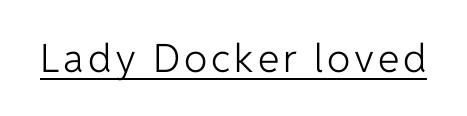
{"serif": "no", "italic": "no", "bold": "no", "weight": "light", "width": "normal", "stroke_contrast": "low", "x_height": "medium", "monospaced": "no", "underline": "yes", "glyph_px": 39}
